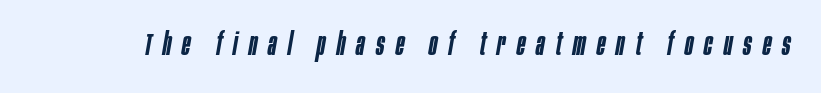
The horizontal fit of the characters is loose and conspicuously gappy. Summary of weight: moderately heavy, a semibold. Any mark beneath the type? The region is blank. Designer's note — italics engaged. Think of a printed novel: that variable character pitch is what you see here.
